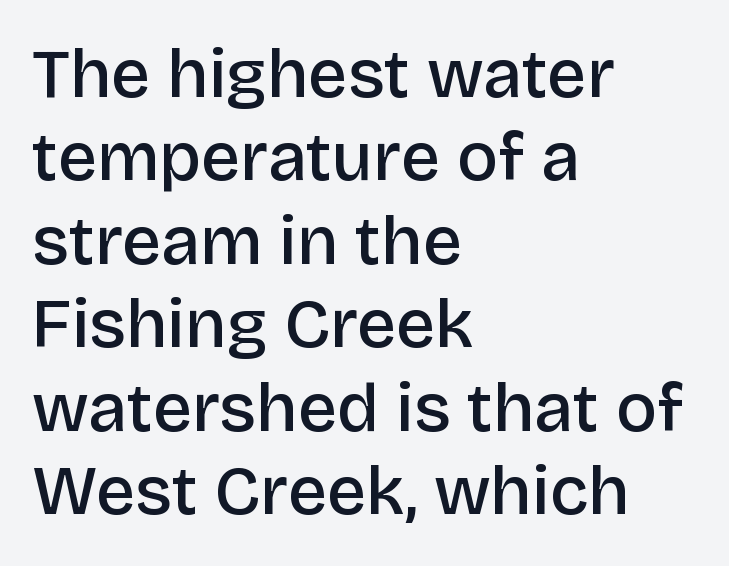
The image shows 69 px semibold sans-serif type, upright; set left-aligned, line spacing 1.21x, normal letter spacing, not underlined; low stroke contrast and a large x-height.
